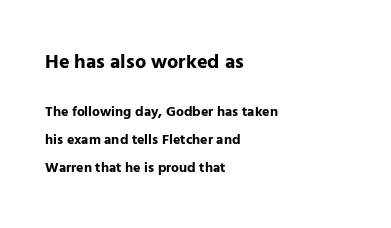
Posture: vertical. The rendering uses a large line-height, opening up the rows. Underline: absent. Standard letterfit; no display-style spreading of the glyphs. The letters are bold, with thick, heavy strokes. The initial chunk of copy outweighs the following chunk in type size.
